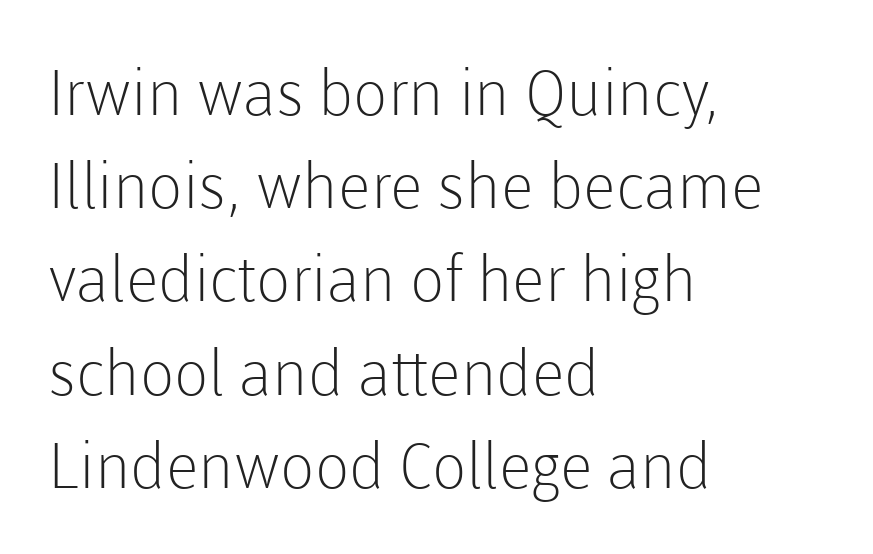
Q: Is the text bold? A: No.
Q: Is the text italic (slanted)? A: No, it is upright.
Q: Is the typeface a serif or a sans-serif typeface? A: Sans-serif.
Q: Is the text underlined? A: No.
Q: How is the paragraph aligned? A: Left-aligned.
Q: Is the spacing between letters normal or unusually wide? A: Normal.
Q: Is the spacing between lines tight, normal or loose? A: Normal.
Q: Width (condensed, normal, or wide)? A: Normal.
Q: Stroke contrast? A: Low.
Q: x-height? A: Medium.
Q: Monospaced? A: No.
